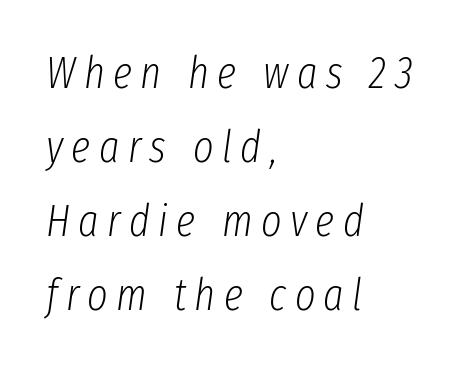
The weight would be labelled regular, book, light, or lighter still. A classic flush-left, rag-right setting is used for this passage. Rendered with sloped, italic letterforms. Looks like regular typesetting: each glyph gets only the width it needs.
